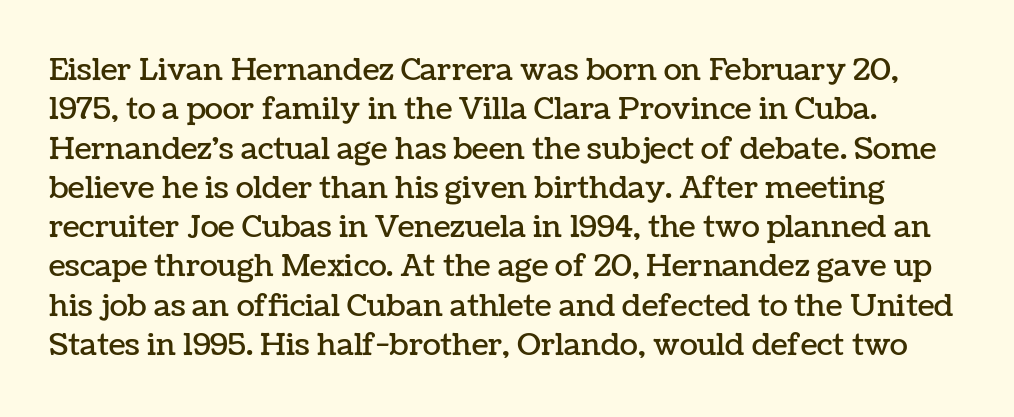
The image shows 30 px text type, upright; set normal line spacing (1.31x), normal letter spacing, not underlined; low stroke contrast and a medium x-height.
